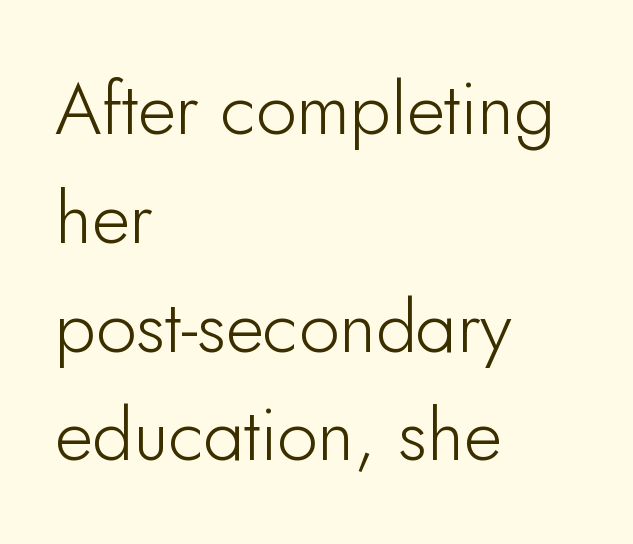
Is the block centered? No — it sits flush against the left margin. Here the glyphs are tracked normally, forming tight word shapes. Regarding serifs, this sample does without them. Honestly, the row spacing looks completely unremarkable. Think of a printed novel: that variable character pitch is what you see here.
